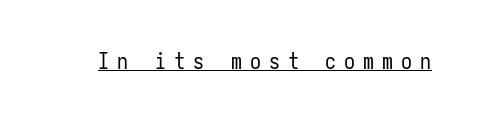
Q: Is the text bold? A: No.
Q: Is the text italic (slanted)? A: No, it is upright.
Q: Is the text underlined? A: Yes.
Q: Is the spacing between letters normal or unusually wide? A: Unusually wide.
